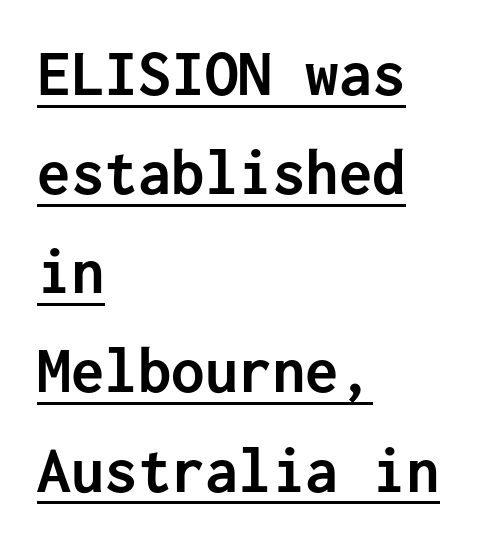
The image shows 67 px semibold sans-serif type, upright, monospaced; set left-aligned, normal line spacing (1.48x), normal letter spacing, underlined; low stroke contrast and a medium x-height.
